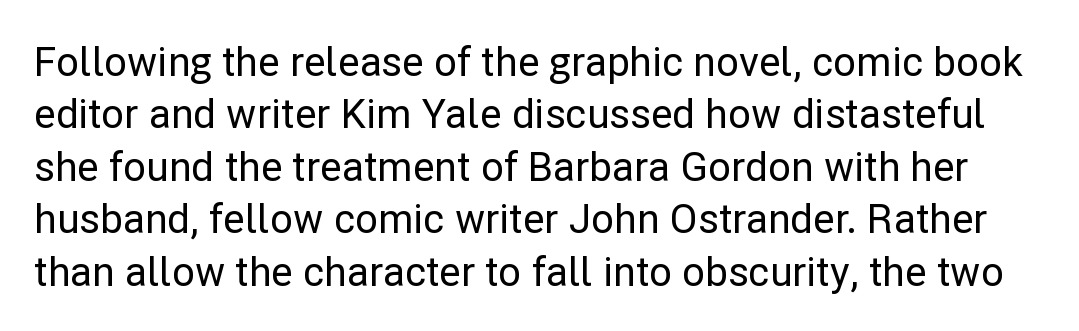
Proportional: the letters do not fall into vertical columns. Does extra space separate the letters? No, they use regular spacing. The letters carry no serifs — their stems end cleanly without finishing strokes. Quick note: not italic, upright. The block of text has a typical density, with ordinary space between rows.
